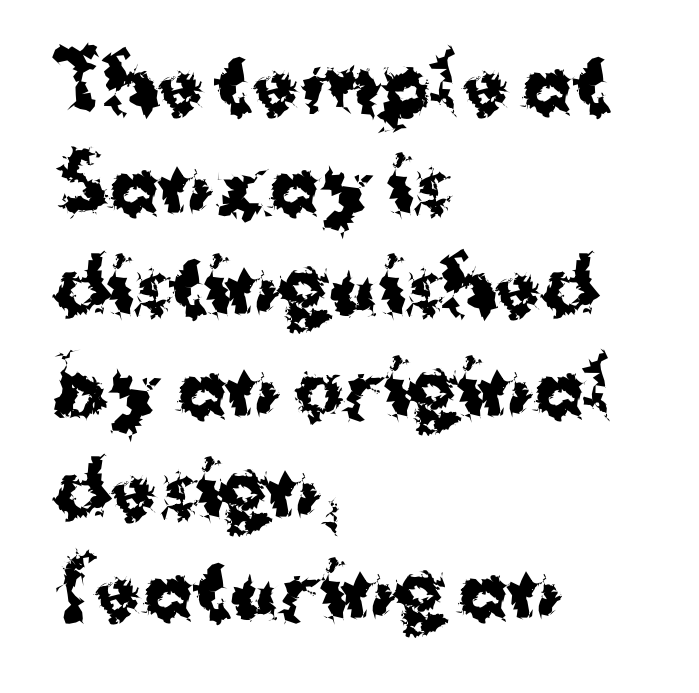
The image shows 75 px bold sans-serif type, upright; set left-aligned, normal line spacing (1.35x), normal letter spacing, not underlined; medium stroke contrast and a medium x-height.
